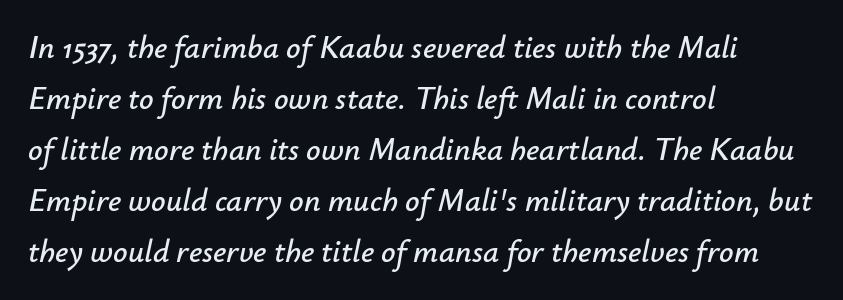
Q: Is the text italic (slanted)? A: Yes, it leans right by about 12 degrees.
Q: Is the text underlined? A: No.
Q: How is the paragraph aligned? A: Left-aligned.
Q: Is the spacing between letters normal or unusually wide? A: Normal.
Q: Is the spacing between lines tight, normal or loose? A: Normal.
Q: Width (condensed, normal, or wide)? A: Normal.
Q: Stroke contrast? A: Low.
Q: x-height? A: Small.
Q: Monospaced? A: No.
